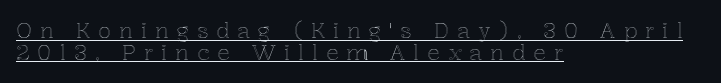
The tracking reads as deliberately expanded to a designer's eye. A student would call this left alignment; a typographer would say flush left, rag right. A rule runs beneath these lines of type. Closely set lines give the paragraph a compact silhouette.
